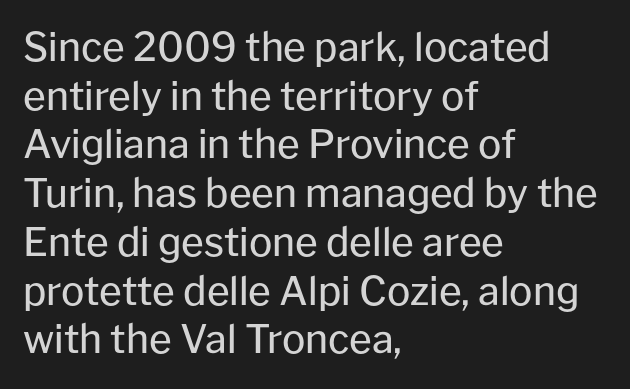
The image shows 39 px regular-weight sans-serif type, upright; set left-aligned, normal line spacing (1.25x), normal letter spacing, not underlined; low stroke contrast and a medium x-height.
